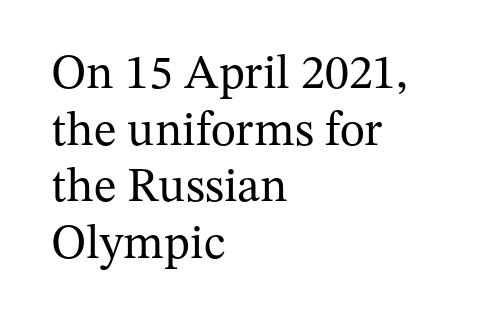
Short note: letters normally spaced. The text block is weighted toward the left margin, trailing off unevenly rightward. The font sits on the lighter half of the weight spectrum, regular included. Rendered with straight, roman letterforms. The face used here is proportionally spaced, like ordinary book or web type.
